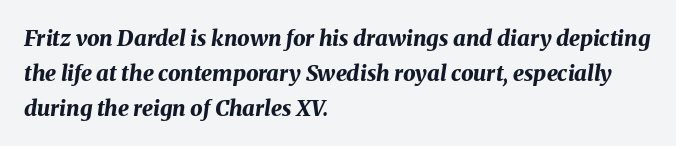
Q: Is the text bold? A: Yes.
Q: Is the text italic (slanted)? A: Yes, it leans right by about 8 degrees.
Q: Is the text underlined? A: No.
Q: How is the paragraph aligned? A: Left-aligned.
Q: Is the spacing between letters normal or unusually wide? A: Normal.
Q: Is the spacing between lines tight, normal or loose? A: Normal.
